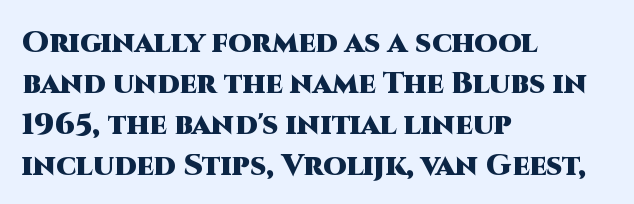
Q: Is the text bold? A: Yes.
Q: Is the text italic (slanted)? A: No, it is upright.
Q: Is the typeface a serif or a sans-serif typeface? A: Sans-serif.
Q: Is the text underlined? A: No.
Q: How is the paragraph aligned? A: Left-aligned.
Q: Is the spacing between letters normal or unusually wide? A: Normal.
Q: Is the spacing between lines tight, normal or loose? A: Normal.
Q: Width (condensed, normal, or wide)? A: Normal.
Q: Stroke contrast? A: High.
Q: x-height? A: Large.
Q: Monospaced? A: No.
